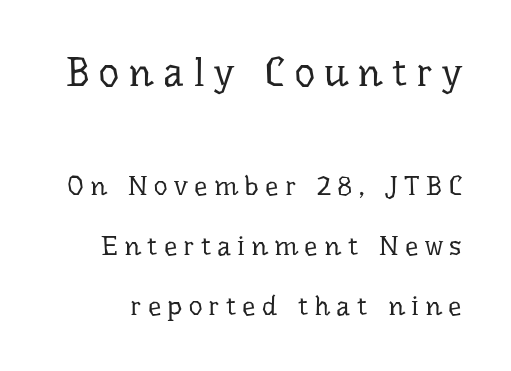
{"serif": "yes", "italic": "no", "bold": "no", "weight": "regular", "width": "normal", "stroke_contrast": "low", "x_height": "medium", "monospaced": "no", "underline": "no", "line_spacing": "loose", "line_spacing_ratio": 2.22, "letter_spacing": "wide", "letter_spacing_em": 0.23, "larger_block": "first", "size_ratio": 1.48, "glyph_px": 40}
